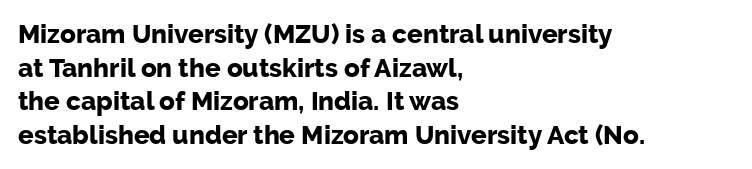
Q: Is the text bold? A: Yes.
Q: Is the text italic (slanted)? A: No, it is upright.
Q: Is the text underlined? A: No.
Q: How is the paragraph aligned? A: Left-aligned.
Q: Is the spacing between letters normal or unusually wide? A: Normal.
Q: Is the spacing between lines tight, normal or loose? A: Normal.
